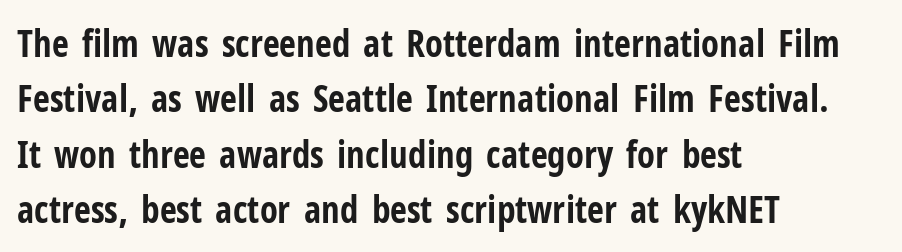
Check where the strokes stop: nothing finishes them off — pure sans. Alignment: flush left. Here the designer chose a conventional face with non-uniform glyph widths. The rendering uses a bold face; every stroke is thick and dark. Vertical strokes here are truly vertical. Normally led — the rows are evenly, conventionally spaced.
